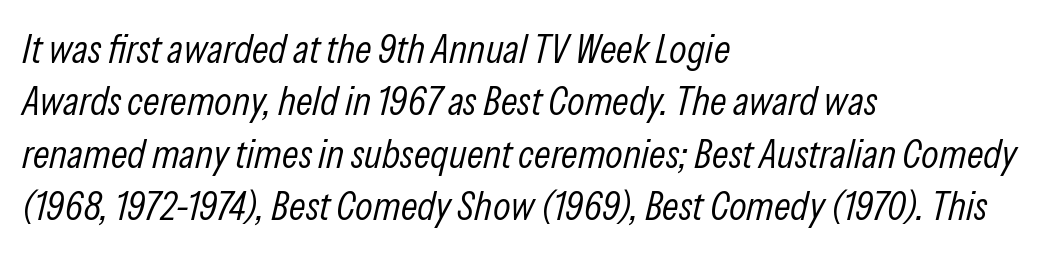
{"italic": "yes", "lean": "right", "slant_degrees": 13, "bold": "no", "weight": "light", "width": "condensed", "stroke_contrast": "low", "x_height": "medium", "monospaced": "no", "underline": "no", "align": "left", "line_spacing": "normal", "line_spacing_ratio": 1.28, "letter_spacing": "normal", "letter_spacing_em": 0.0, "glyph_px": 41}
